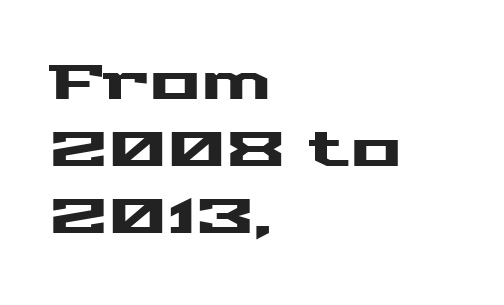
The string is rendered with underlining switched off. This rendering leaves character spacing at its baseline value. All the whitespace from short lines collects on the right. The rendering shows plain stroke endings on the letterforms — a sans-serif design.
